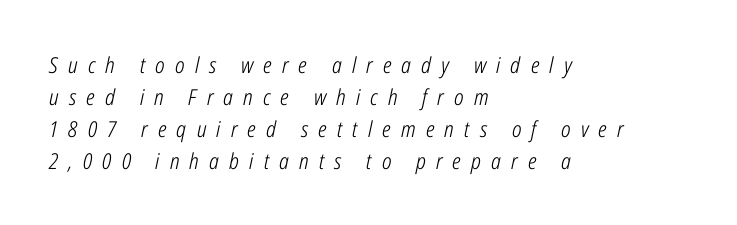
Designer's note — italics engaged. Line beginnings align vertically; line endings do not. The gap between lines stays unmarked. The rows are spaced the way most documents space them. Is the stroke heavy? The answer is a plain regular-or-lighter. Tracking here is generous; glyphs stand well apart from one another.
